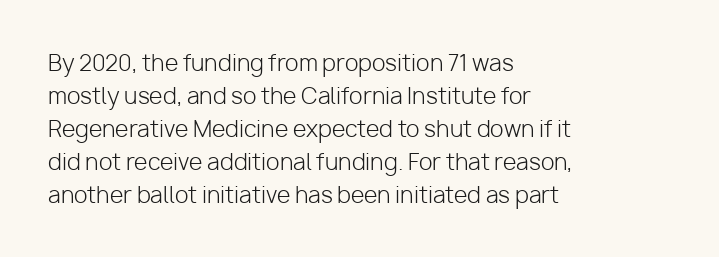
{"italic": "no", "bold": "no", "underline": "no", "align": "left", "line_spacing": "normal", "line_spacing_ratio": 1.5, "letter_spacing": "normal", "letter_spacing_em": 0.0, "glyph_px": 22}
